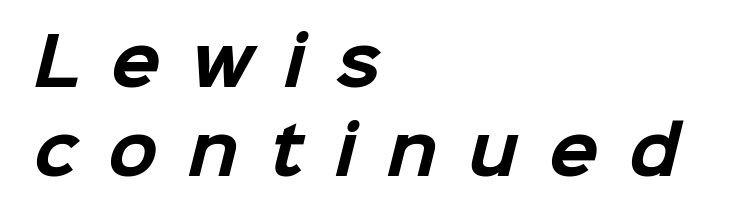
{"serif": "no", "bold": "yes", "weight": "bold", "width": "normal", "stroke_contrast": "low", "x_height": "medium", "monospaced": "no", "underline": "no", "align": "left", "line_spacing": "normal", "line_spacing_ratio": 1.37, "letter_spacing": "wide", "letter_spacing_em": 0.47, "glyph_px": 65}
